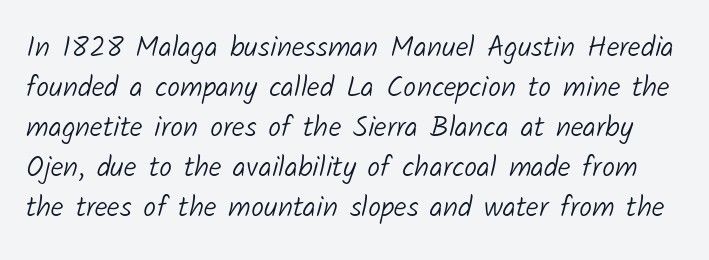
The image shows 29 px light sans-serif type; set normal line spacing (1.38x), normal letter spacing, not underlined; low stroke contrast and a medium x-height.
